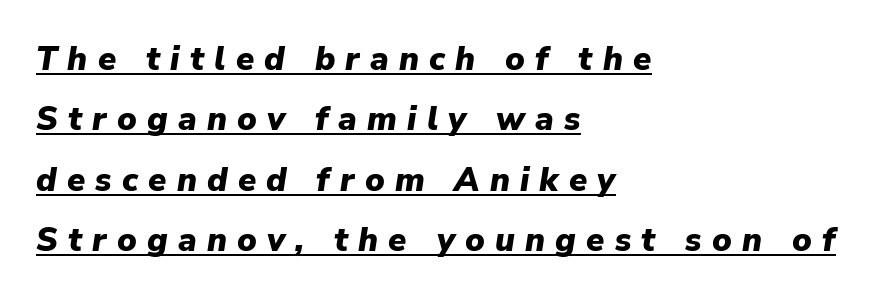
Q: Is the text bold? A: Yes.
Q: Is the text italic (slanted)? A: Yes, it leans right by about 9 degrees.
Q: Is the text underlined? A: Yes.
Q: How is the paragraph aligned? A: Left-aligned.
Q: Is the spacing between letters normal or unusually wide? A: Unusually wide.
Q: Width (condensed, normal, or wide)? A: Normal.
Q: Stroke contrast? A: Low.
Q: x-height? A: Medium.
Q: Monospaced? A: No.
